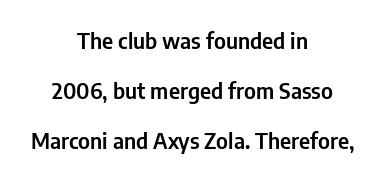
The image shows 22 px text type, upright; set centered, loose line spacing (2.28x), normal letter spacing, not underlined.
